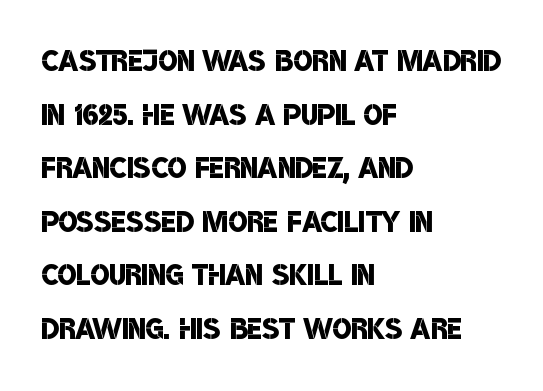
The image shows 40 px semibold, condensed sans-serif type; set left-aligned, normal line spacing (1.34x), normal letter spacing, not underlined; low stroke contrast and a large x-height.
